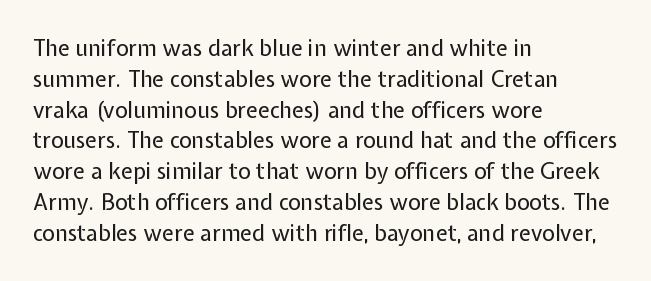
The image shows 22 px text type, upright; set left-aligned, normal line spacing (1.4x), normal letter spacing, not underlined.
